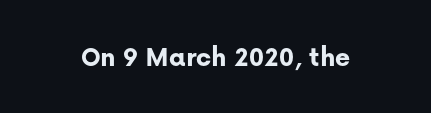
{"serif": "no", "italic": "no", "bold": "yes", "weight": "bold", "width": "normal", "stroke_contrast": "low", "x_height": "medium", "monospaced": "no", "underline": "no", "letter_spacing": "normal", "letter_spacing_em": 0.0, "glyph_px": 29}
